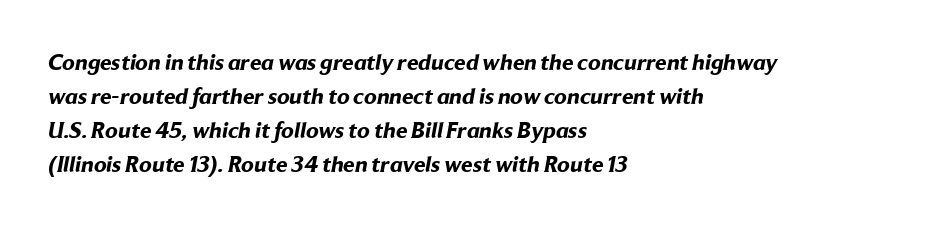
{"bold": "yes", "underline": "no", "align": "left", "line_spacing": "normal", "line_spacing_ratio": 1.48, "letter_spacing": "normal", "letter_spacing_em": 0.0, "glyph_px": 23}
